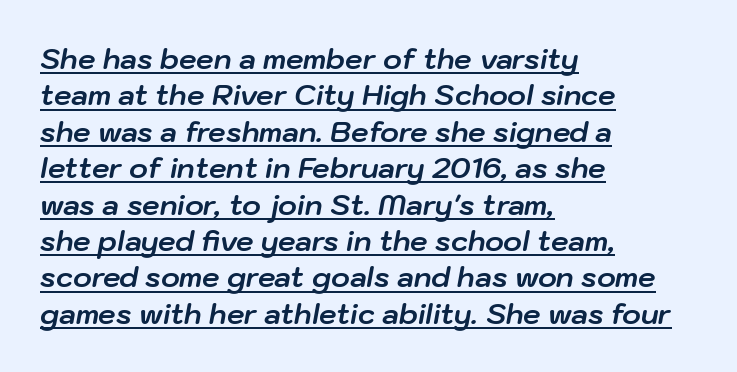
Q: Is the text bold? A: Yes.
Q: Is the text italic (slanted)? A: Yes, it leans right by about 10 degrees.
Q: Is the text underlined? A: Yes.
Q: How is the paragraph aligned? A: Left-aligned.
Q: Is the spacing between letters normal or unusually wide? A: Normal.
Q: Is the spacing between lines tight, normal or loose? A: Normal.
Q: Width (condensed, normal, or wide)? A: Normal.
Q: Stroke contrast? A: Low.
Q: x-height? A: Medium.
Q: Monospaced? A: No.
